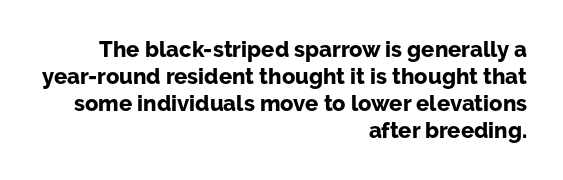
{"italic": "no", "bold": "yes", "underline": "no", "align": "right", "line_spacing_ratio": 1.22, "letter_spacing": "normal", "letter_spacing_em": 0.0, "glyph_px": 22}
